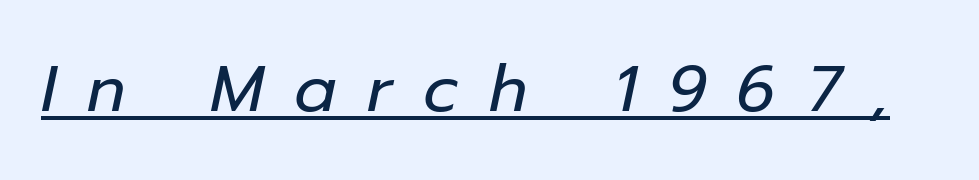
The image shows 64 px regular-weight type, italic (leaning right); set unusually wide letter spacing (+0.48 em), underlined; low stroke contrast and a medium x-height.
